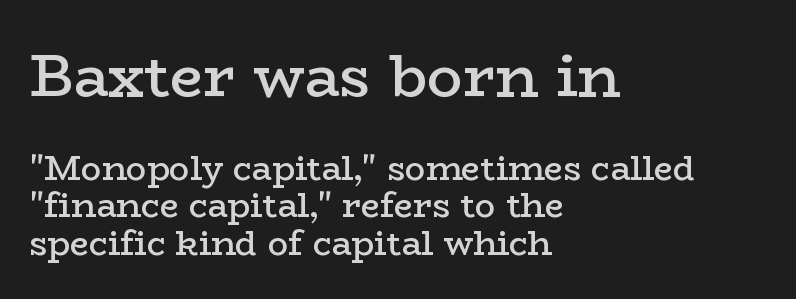
The image shows 59 px semibold, wide serif type, upright; set left-aligned, tight line spacing (1.1x), normal letter spacing, not underlined; the first (top) block is 1.74x larger; low stroke contrast and a medium x-height.
